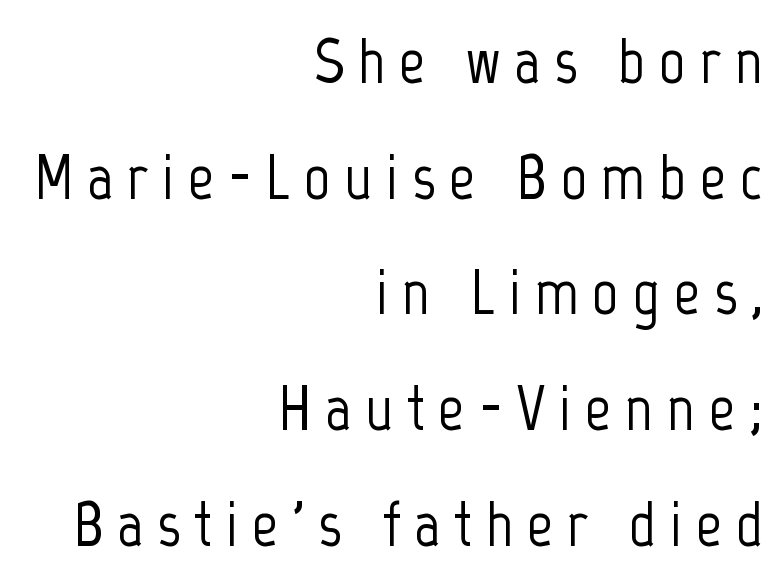
Q: Is the text italic (slanted)? A: No, it is upright.
Q: Is the typeface a serif or a sans-serif typeface? A: Sans-serif.
Q: Is the text underlined? A: No.
Q: How is the paragraph aligned? A: Right-aligned.
Q: Is the spacing between letters normal or unusually wide? A: Unusually wide.
Q: Width (condensed, normal, or wide)? A: Condensed.
Q: Stroke contrast? A: Low.
Q: x-height? A: Medium.
Q: Monospaced? A: No.
